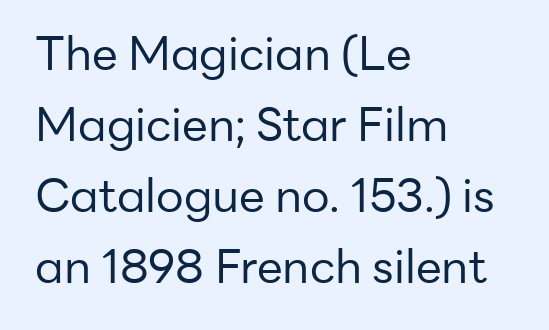
Which margin do the lines hug? The left one — the right edge is uneven. Look at the bottom of the vertical strokes: they stop flat, with no serifs. The baseline area is clear. The vertical gap from one line to the next is medium. Tracking here is standard; glyphs follow each other at the usual distance. Italic? Not at all — the glyphs are vertical.
